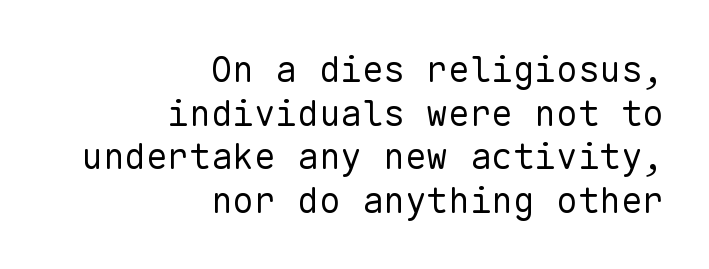
The typography opts for an upright posture over an oblique one. Short and long lines alike share a common ending point at right. Do the characters align in a grid? Yes, the font is monospaced. Each word holds together tightly as a unit, with standard inter-letter gaps. The glyphs in this specimen are sans serif.
